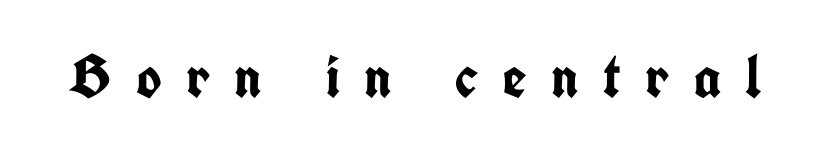
Weight check: bold — yes, fully. Varying glyph widths throughout — classic text-font behaviour. Nope, not italic — everything's standing straight. Does the type have serifs? No, each stem ends abruptly. Words appear elongated and porous because spacing is wide.
